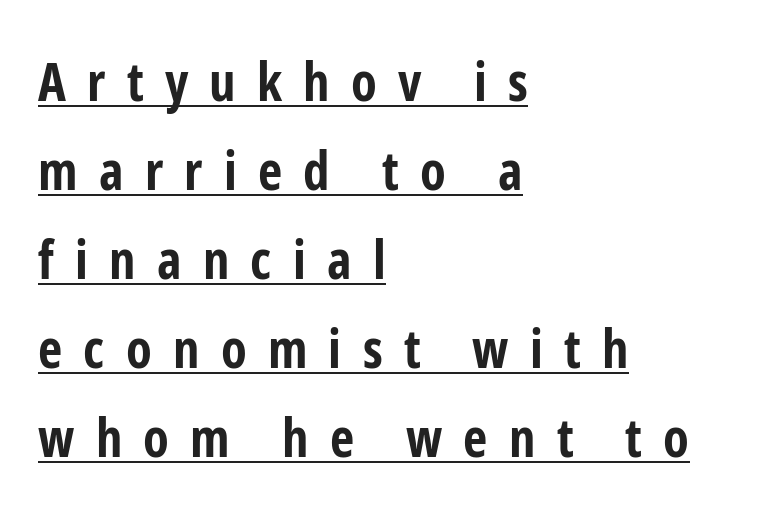
Weight check: bold — yes, fully. Horizontal bands of white between lines are of average thickness. The tracking reads as deliberately expanded to a designer's eye. The designer went with a sans here, leaving each stem footless. Proportional: the letters do not fall into vertical columns. Which margin do the lines hug? The left one — the right edge is uneven.
